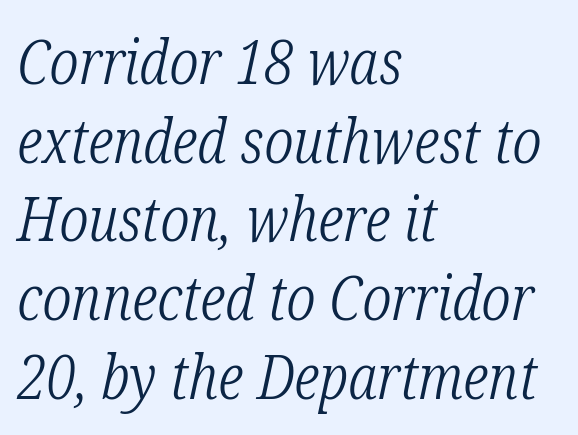
The image shows 62 px light, condensed serif type, italic (leaning right); set left-aligned, normal line spacing (1.27x), normal letter spacing, not underlined; low stroke contrast and a medium x-height.
